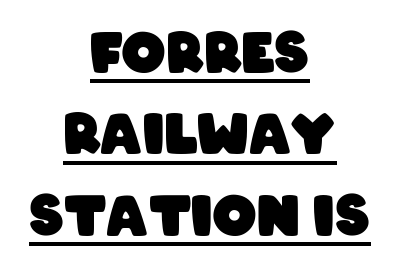
Q: Is the text bold? A: Yes.
Q: Is the typeface a serif or a sans-serif typeface? A: Sans-serif.
Q: Is the text underlined? A: Yes.
Q: How is the paragraph aligned? A: Centered.
Q: Is the spacing between letters normal or unusually wide? A: Normal.
Q: Is the spacing between lines tight, normal or loose? A: Normal.
Q: Width (condensed, normal, or wide)? A: Condensed.
Q: Stroke contrast? A: Low.
Q: x-height? A: Large.
Q: Monospaced? A: No.
